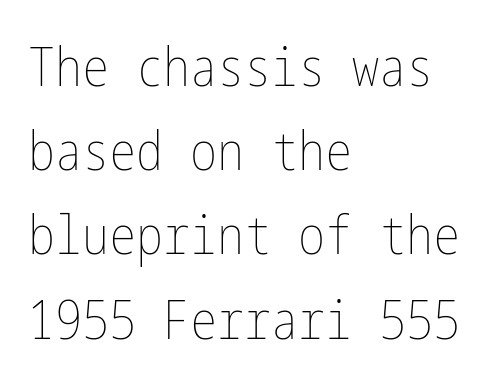
Leading: standard. Notice how the stems are strictly vertical — no italics here. Tracking value appears to be zero — textbook default spacing. Is the stroke heavy? The answer is a plain regular-or-lighter. Each row of text sits above clean, open space.
